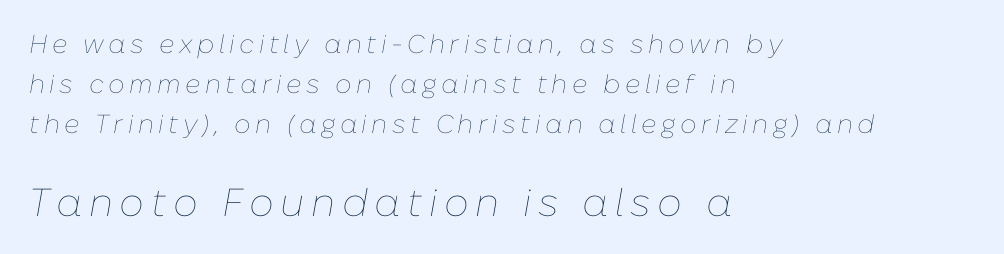
Horizontally, the lines are justified to the leading edge only. Tall strokes in this sample are angled rather than plumb. Look at the glyph heights: the lower group is clearly the bigger setting. The strokes are not fattened; the text isn't bold. The rows are spaced the way most documents space them. Each letter keeps its own natural width here, so spacing adapts to shape.
